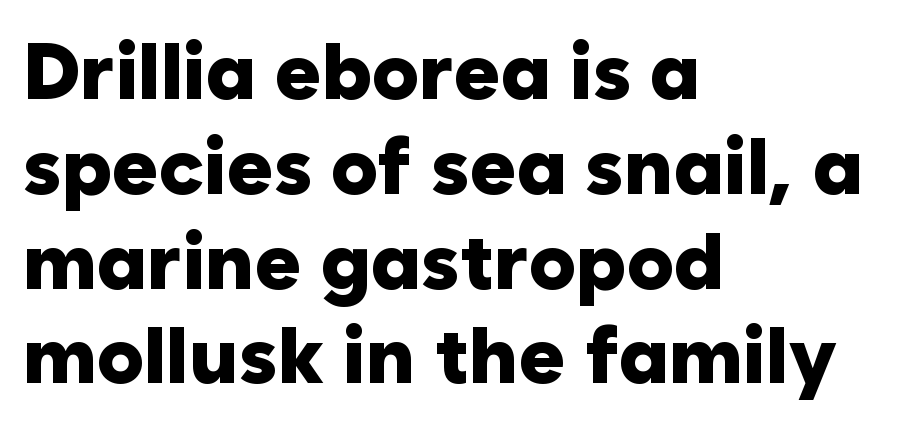
Heavy, bold letterforms. Ascenders rise straight up at ninety degrees. Glyph-to-glyph distance matches everyday printed text. The zone under the glyphs is completely vacant. Horizontally, the lines are justified to the leading edge only.
